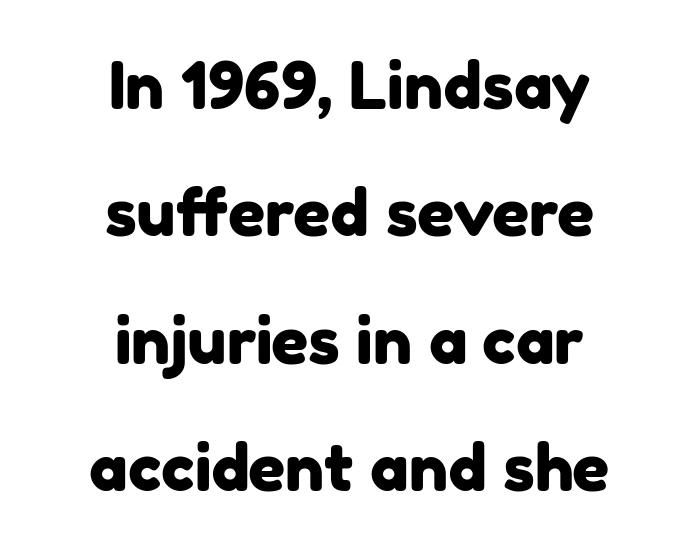
Q: Is the typeface a serif or a sans-serif typeface? A: Sans-serif.
Q: Is the text underlined? A: No.
Q: How is the paragraph aligned? A: Centered.
Q: Is the spacing between letters normal or unusually wide? A: Normal.
Q: Is the spacing between lines tight, normal or loose? A: Loose.
Q: Width (condensed, normal, or wide)? A: Normal.
Q: Stroke contrast? A: Low.
Q: x-height? A: Medium.
Q: Monospaced? A: No.
